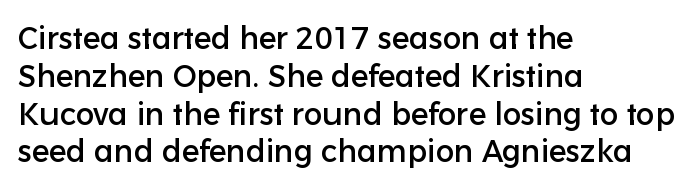
{"serif": "no", "italic": "no", "width": "normal", "stroke_contrast": "low", "x_height": "medium", "monospaced": "no", "underline": "no", "align": "left", "line_spacing_ratio": 1.22, "letter_spacing": "normal", "letter_spacing_em": 0.0, "glyph_px": 31}
